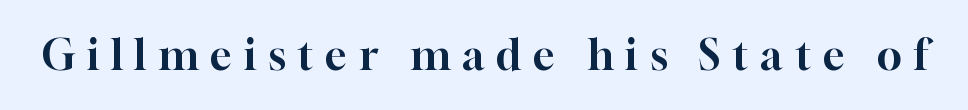
You could not count columns in this text — the font is proportionally spaced. These lines have a slow, spaced-out rhythm from letter to letter. Check the space under the baseline: it is left empty. If you drew a line through each stem, it would be perfectly vertical.
